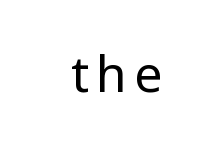
{"serif": "no", "italic": "no", "bold": "no", "weight": "regular", "width": "condensed", "stroke_contrast": "low", "underline": "no", "glyph_px": 50}
